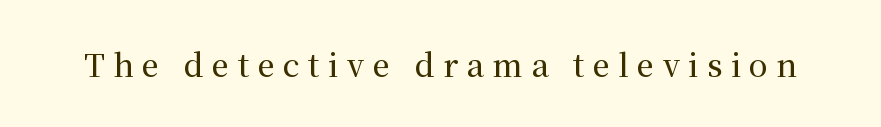
{"serif": "yes", "italic": "no", "width": "normal", "stroke_contrast": "medium", "x_height": "medium", "monospaced": "no", "underline": "no", "letter_spacing": "wide", "letter_spacing_em": 0.27, "glyph_px": 31}
